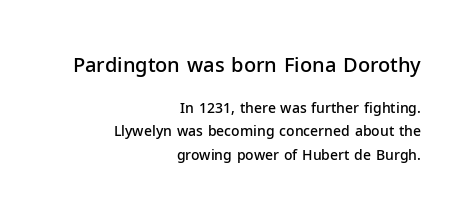
What weight is shown? A semibold, between regular and bold. Characters remain perfectly vertical along every line. Plain, unruled lines of type. The letters sit at their default tracking, neither squeezed nor spread.
